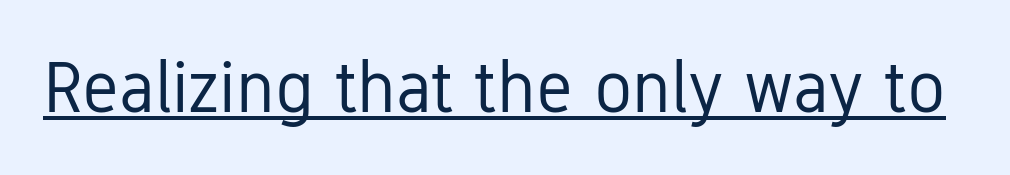
Q: Is the text bold? A: No.
Q: Is the text italic (slanted)? A: No, it is upright.
Q: Is the typeface a serif or a sans-serif typeface? A: Sans-serif.
Q: Is the text underlined? A: Yes.
Q: Is the spacing between letters normal or unusually wide? A: Normal.
Q: Width (condensed, normal, or wide)? A: Condensed.
Q: Stroke contrast? A: Low.
Q: x-height? A: Medium.
Q: Monospaced? A: No.
